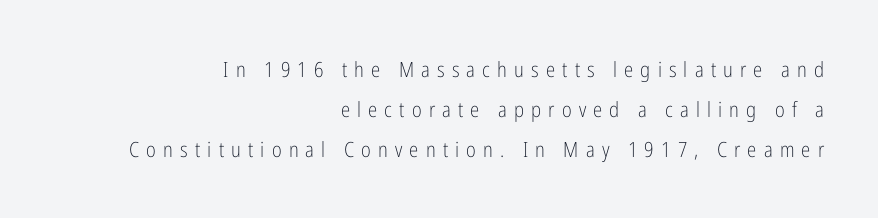
This rendering uses right alignment, leaving the left contour irregular. Posture: upright roman. The vertical gap from one line to the next is large. Does extra space separate the letters? Yes, quite a lot of it. The glyphs are unaccompanied by any horizontal stroke below them.
